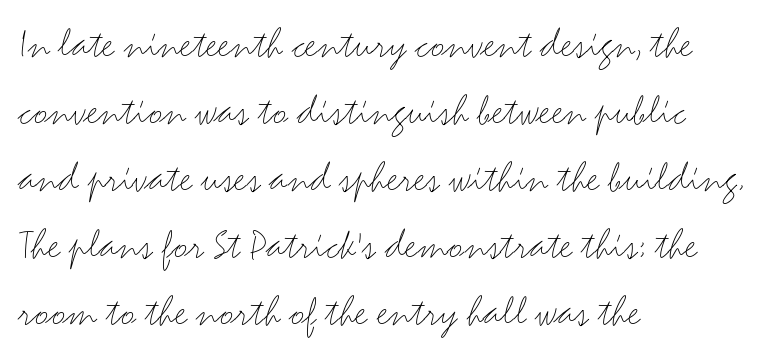
Nothing heavy about these letters — not bold at all. In terms of letterspacing, this is plain default setting. The space beneath each line is pristine and unruled. A typesetter would call this leading conventional body-copy spacing. The rendering uses natural spacing where letterforms have individual widths.
